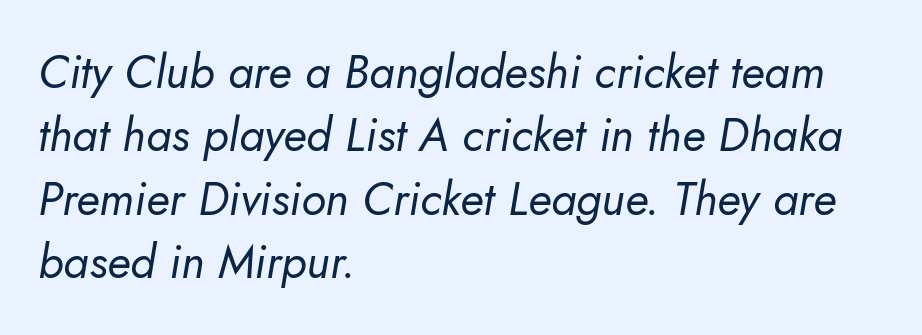
Default kerning and tracking; the words read as compact shapes. The rendering applies a slant to the glyphs. One-word summary of the alignment: left. Line spacing here is normal. Is this a heavy cut? Hardly; it is regular or lighter.
